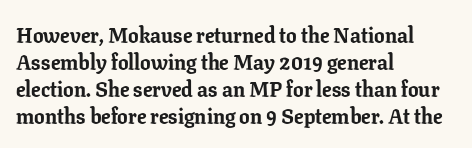
The space directly below the letters is spotless. In terms of leading, this rendering sits right in the middle. Notice how the stems are strictly vertical — no italics here. Honestly, the letter spacing is just normal — you wouldn't notice it. Typesetter's note: full bold, strokes at maximum text heaviness.
